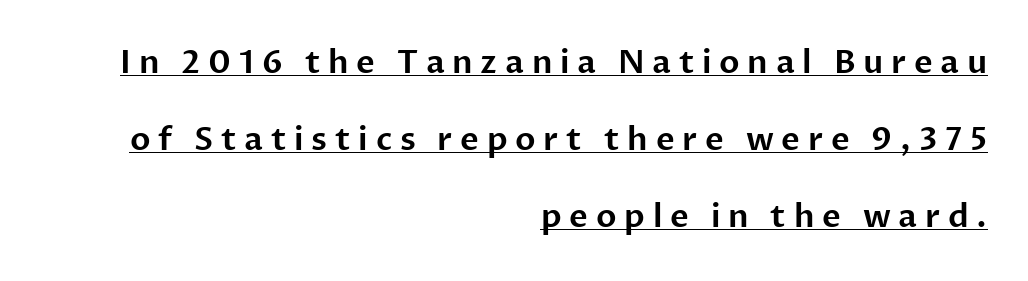
Upright lettering throughout. The tracking reads as deliberately expanded to a designer's eye. Think of a printed novel: that variable character pitch is what you see here. The lettering is marked with a stroke running underneath it. Are there feet on the stems? There aren't — it's a sans. Widely set lines give the paragraph a tall, airy silhouette.
